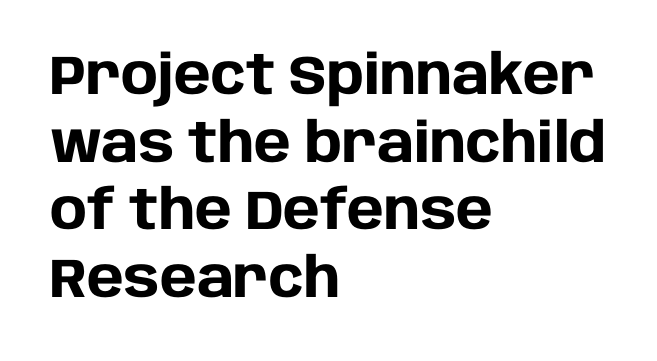
{"serif": "no", "italic": "no", "bold": "yes", "weight": "heavy", "width": "normal", "stroke_contrast": "low", "x_height": "large", "monospaced": "no", "underline": "no", "align": "left", "line_spacing_ratio": 1.23, "letter_spacing": "normal", "letter_spacing_em": 0.0, "glyph_px": 55}
